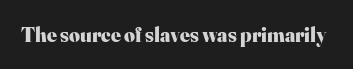
The image shows 21 px bold type, upright; set normal letter spacing, not underlined.
